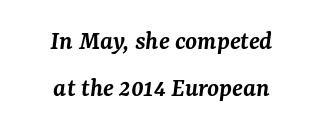
The image shows 27 px text type, italic (leaning right); set centered, line spacing 1.73x, normal letter spacing, not underlined.
